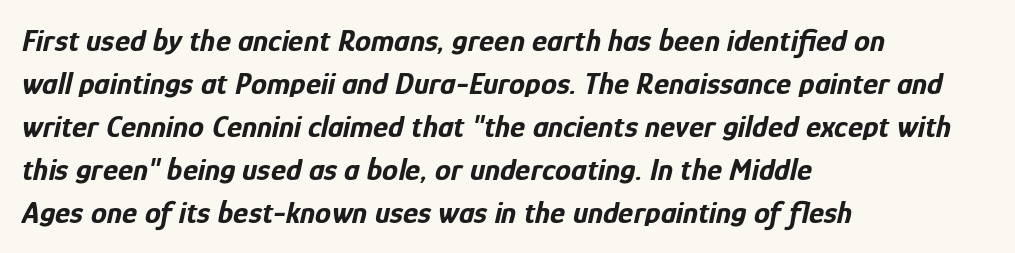
{"italic": "yes", "lean": "right", "slant_degrees": 12, "bold": "yes", "weight": "bold", "width": "condensed", "stroke_contrast": "low", "x_height": "medium", "monospaced": "no", "underline": "no", "align": "left", "line_spacing": "normal", "line_spacing_ratio": 1.34, "letter_spacing": "normal", "letter_spacing_em": 0.0, "glyph_px": 32}
